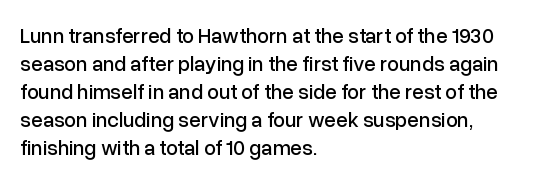
If you measured baseline to baseline, you'd find a middling distance. Descenders are the only things crossing below the line. The lines in this sample share a left origin and differ only in where they stop. Letter spacing: default. Quick note: not italic, upright.
